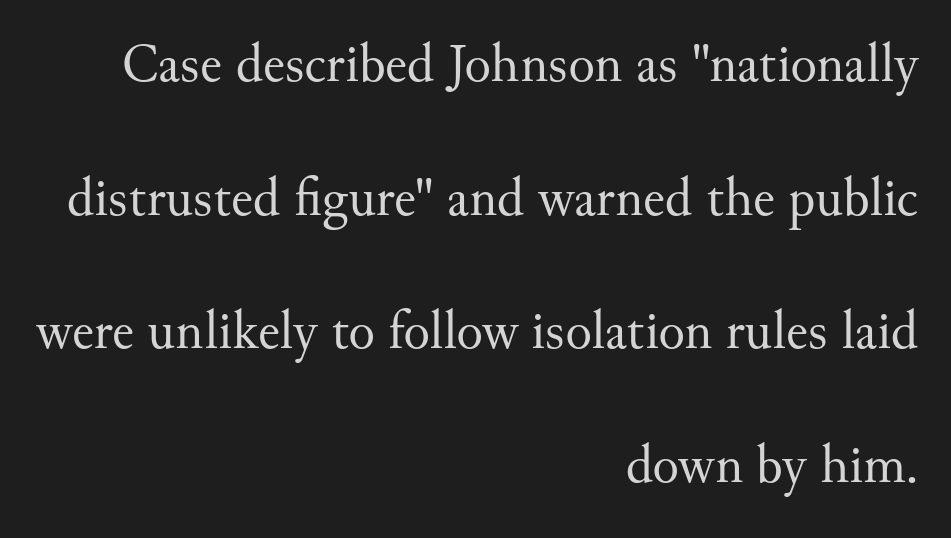
Q: Is the text bold? A: No.
Q: Is the text italic (slanted)? A: No, it is upright.
Q: Is the typeface a serif or a sans-serif typeface? A: Serif.
Q: Is the text underlined? A: No.
Q: How is the paragraph aligned? A: Right-aligned.
Q: Is the spacing between letters normal or unusually wide? A: Normal.
Q: Is the spacing between lines tight, normal or loose? A: Loose.
Q: Width (condensed, normal, or wide)? A: Normal.
Q: Stroke contrast? A: Medium.
Q: x-height? A: Small.
Q: Monospaced? A: No.
